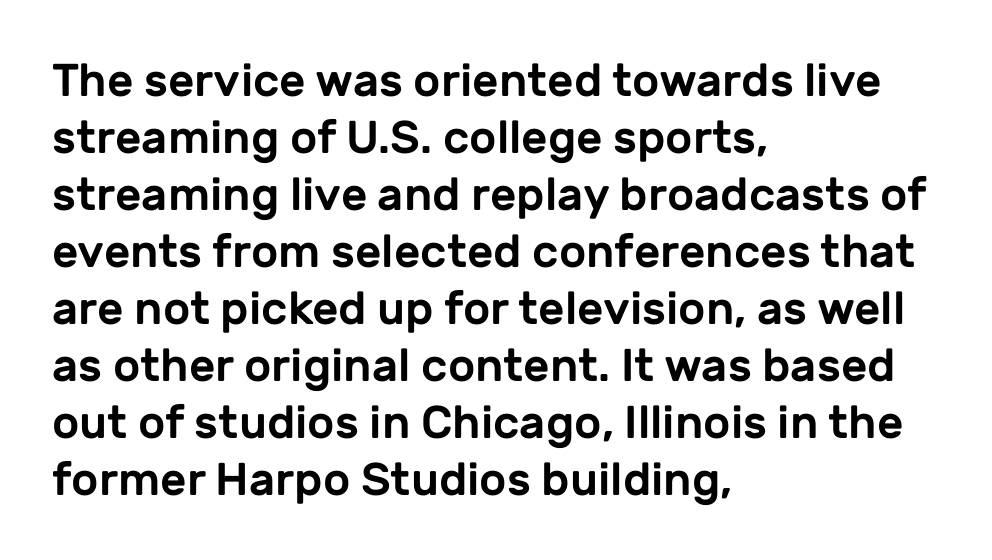
{"serif": "no", "italic": "no", "width": "normal", "stroke_contrast": "low", "x_height": "medium", "monospaced": "no", "underline": "no", "align": "left", "line_spacing_ratio": 1.24, "letter_spacing": "normal", "letter_spacing_em": 0.0, "glyph_px": 46}
